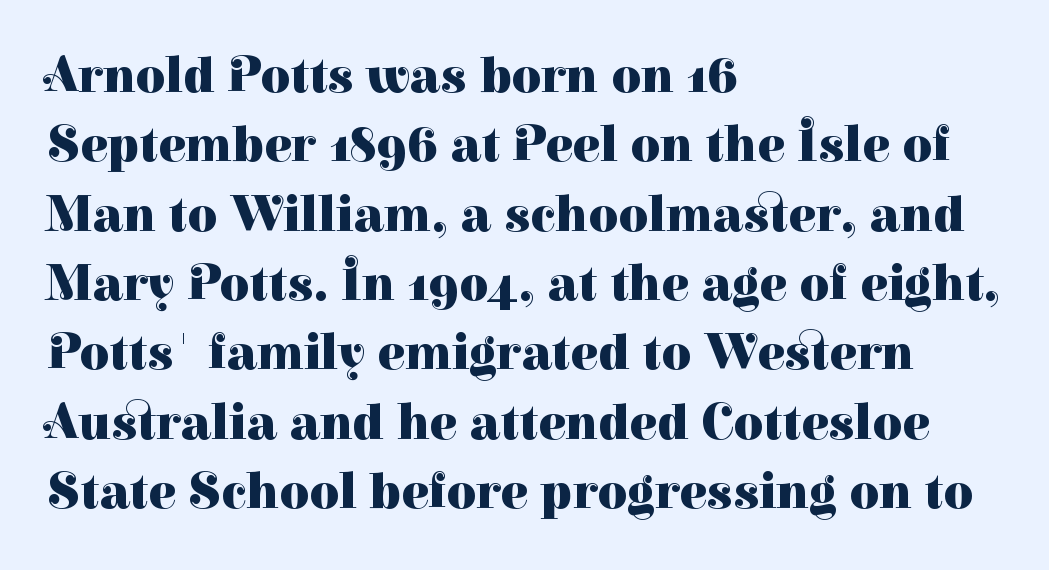
Q: Is the text bold? A: Yes.
Q: Is the text italic (slanted)? A: No, it is upright.
Q: Is the typeface a serif or a sans-serif typeface? A: Serif.
Q: Is the text underlined? A: No.
Q: How is the paragraph aligned? A: Left-aligned.
Q: Is the spacing between letters normal or unusually wide? A: Normal.
Q: Is the spacing between lines tight, normal or loose? A: Normal.
Q: Width (condensed, normal, or wide)? A: Normal.
Q: Stroke contrast? A: High.
Q: x-height? A: Medium.
Q: Monospaced? A: No.
